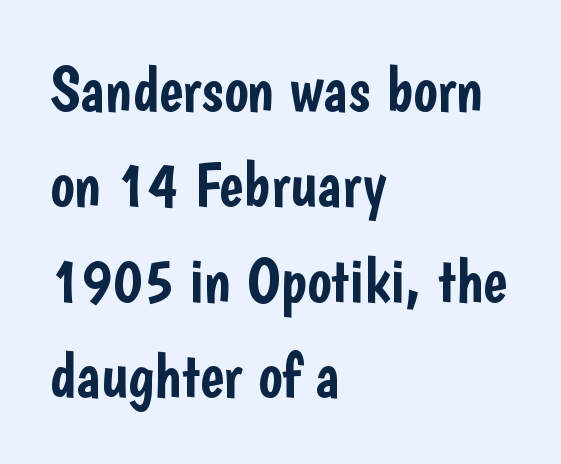
Q: Is the text italic (slanted)? A: No, it is upright.
Q: Is the typeface a serif or a sans-serif typeface? A: Sans-serif.
Q: Is the text underlined? A: No.
Q: How is the paragraph aligned? A: Left-aligned.
Q: Is the spacing between letters normal or unusually wide? A: Normal.
Q: Is the spacing between lines tight, normal or loose? A: Normal.
Q: Width (condensed, normal, or wide)? A: Condensed.
Q: Stroke contrast? A: Low.
Q: x-height? A: Medium.
Q: Monospaced? A: No.
